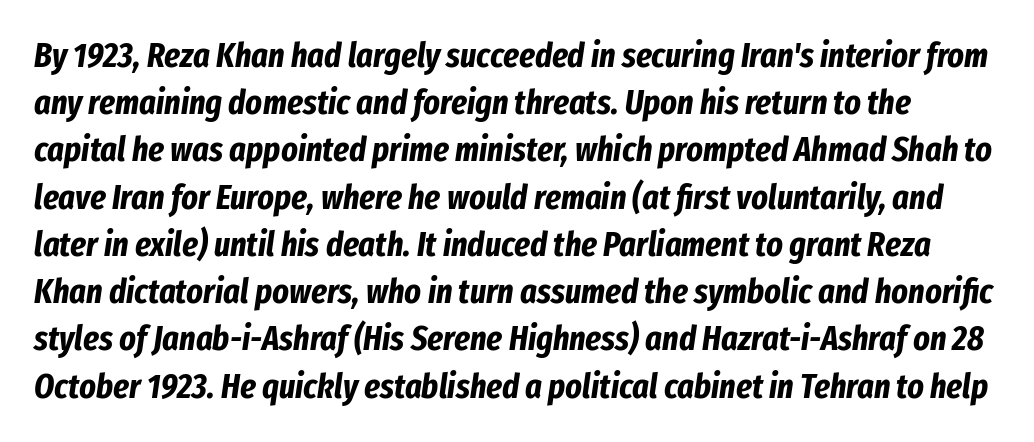
The image shows 35 px bold, condensed type, italic (leaning right); set normal line spacing (1.35x), normal letter spacing, not underlined; low stroke contrast and a medium x-height.
